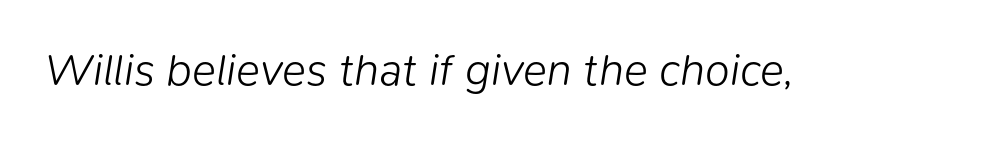
Words appear dense and cohesive because spacing is normal. Here the designer chose a conventional face with non-uniform glyph widths. Each row of text sits above clean, open space. Weight: regular or lighter. A typesetter would mark this as italic.
